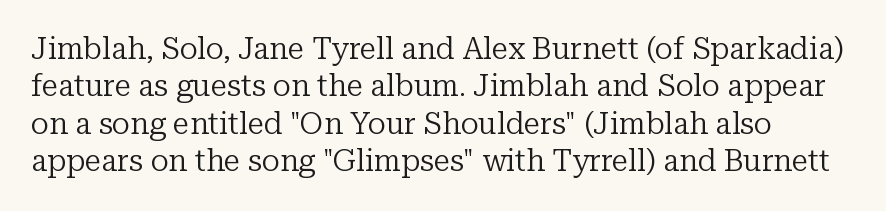
{"serif": "yes", "italic": "no", "bold": "no", "weight": "regular", "width": "normal", "stroke_contrast": "low", "x_height": "medium", "monospaced": "no", "underline": "no", "align": "left", "line_spacing": "normal", "line_spacing_ratio": 1.25, "letter_spacing": "normal", "letter_spacing_em": 0.0, "glyph_px": 30}
